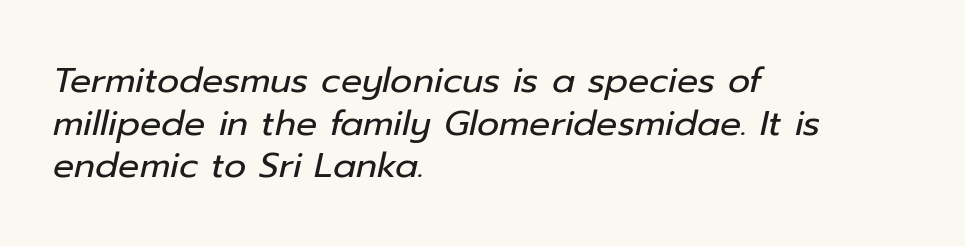
{"italic": "yes", "lean": "right", "slant_degrees": 12, "bold": "no", "weight": "regular", "width": "normal", "stroke_contrast": "low", "x_height": "medium", "monospaced": "no", "underline": "no", "align": "left", "line_spacing_ratio": 1.22, "letter_spacing": "normal", "letter_spacing_em": 0.0, "glyph_px": 35}
